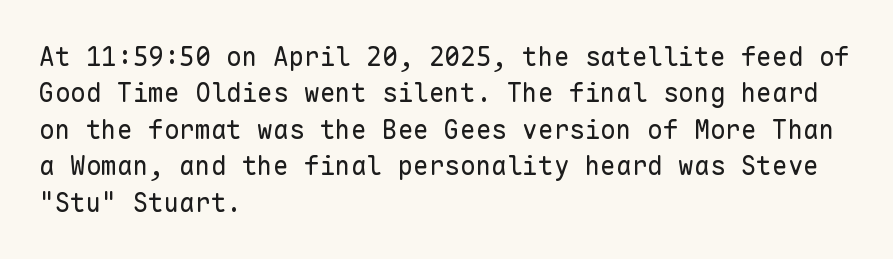
The image shows 26 px text type, upright; set left-aligned, normal line spacing (1.4x), normal letter spacing, not underlined.
